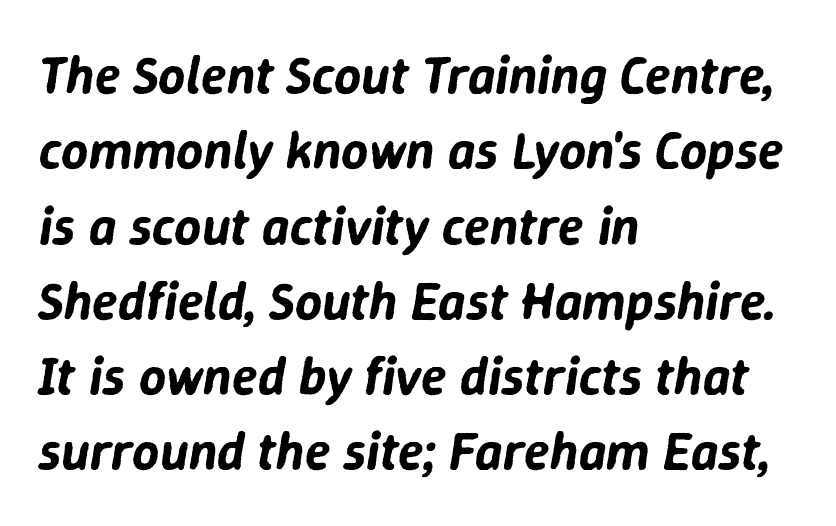
The image shows 53 px text type, italic (leaning right); set left-aligned, normal line spacing (1.42x), normal letter spacing, not underlined; low stroke contrast and a medium x-height.
